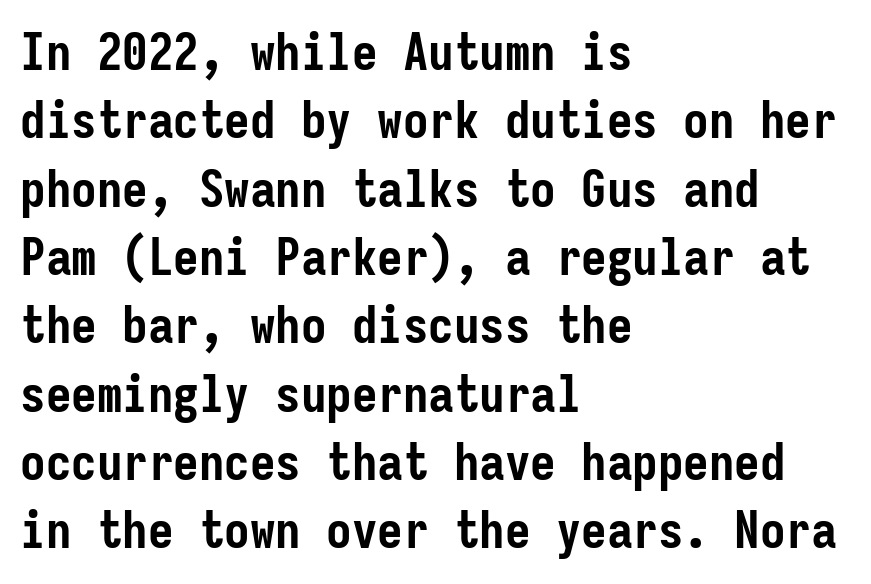
Q: Is the text bold? A: Yes.
Q: Is the text italic (slanted)? A: No, it is upright.
Q: Is the typeface a serif or a sans-serif typeface? A: Sans-serif.
Q: Is the text underlined? A: No.
Q: How is the paragraph aligned? A: Left-aligned.
Q: Is the spacing between letters normal or unusually wide? A: Normal.
Q: Is the spacing between lines tight, normal or loose? A: Normal.
Q: Width (condensed, normal, or wide)? A: Condensed.
Q: Stroke contrast? A: Low.
Q: x-height? A: Medium.
Q: Monospaced? A: Yes.
